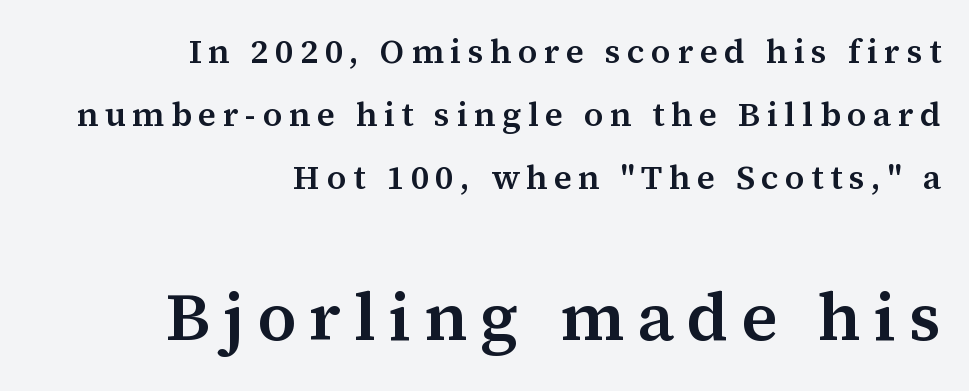
{"serif": "yes", "italic": "no", "bold": "semi", "weight": "semibold", "width": "normal", "stroke_contrast": "medium", "x_height": "medium", "monospaced": "no", "underline": "no", "align": "right", "line_spacing_ratio": 1.85, "larger_block": "second", "size_ratio": 2.0, "glyph_px": 68}
